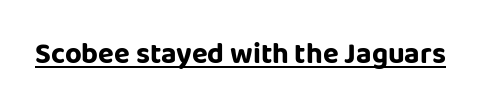
These lines are rendered in a variable-pitch font. You could call the tracking neutral — neither tight nor loose. Each line of the rendering has a horizontal stroke beneath the glyphs. The letters carry no serifs — their stems end cleanly without finishing strokes. If you drew a line through each stem, it would be perfectly vertical.
